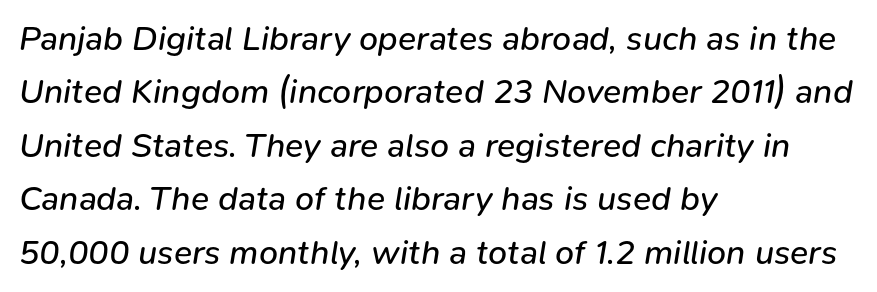
Weight: in the light-to-regular range. The vertical gap from one line to the next is medium. Beneath every word, the page is bare. A typesetter would call this proportional, since set widths differ per character. Italic? Definitely — the glyphs are oblique.
